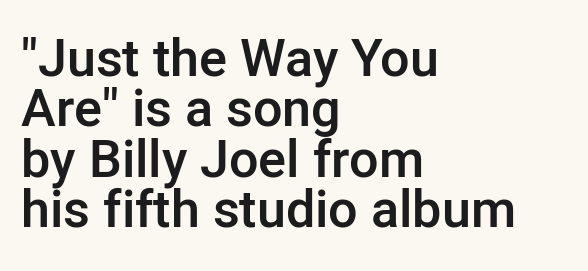
Q: Is the text bold? A: Semi-bold.
Q: Is the text italic (slanted)? A: No, it is upright.
Q: Is the typeface a serif or a sans-serif typeface? A: Sans-serif.
Q: Is the text underlined? A: No.
Q: How is the paragraph aligned? A: Left-aligned.
Q: Is the spacing between letters normal or unusually wide? A: Normal.
Q: Is the spacing between lines tight, normal or loose? A: Tight.
Q: Width (condensed, normal, or wide)? A: Normal.
Q: Stroke contrast? A: Low.
Q: x-height? A: Medium.
Q: Monospaced? A: No.
